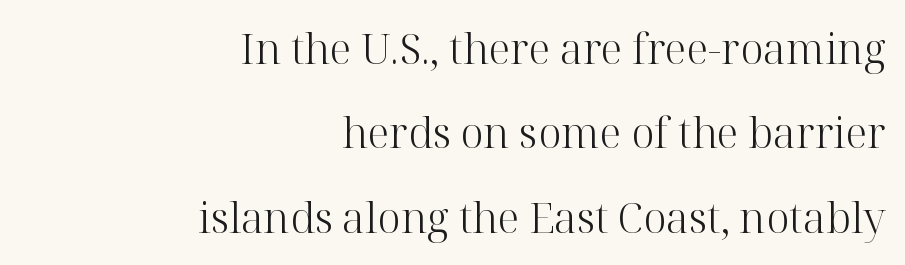
The image shows 42 px light serif type, upright; set right-aligned, loose line spacing (2.01x), normal letter spacing, not underlined; high stroke contrast and a medium x-height.
